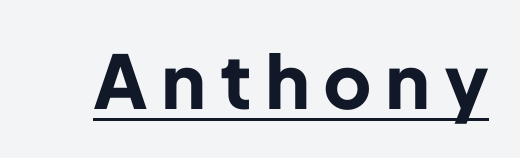
The image shows 74 px bold sans-serif type, upright; set unusually wide letter spacing (+0.21 em), underlined; low stroke contrast and a medium x-height.
